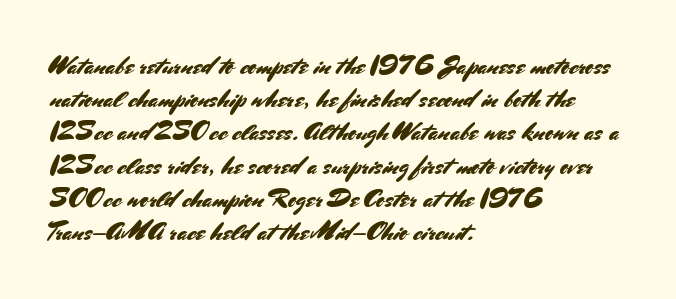
Students, observe: this is what conventionally led text looks like. Look at the tracking — it's just the regular setting, nothing added. The paragraph has a hard left edge and a soft right edge. Check under the words: just untouched page.
